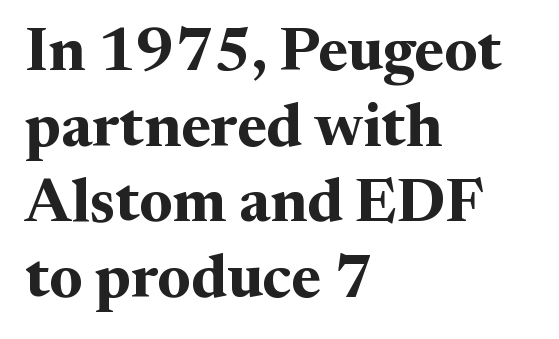
The image shows 61 px bold serif type, upright; set left-aligned, line spacing 1.24x, normal letter spacing, not underlined; medium stroke contrast and a medium x-height.
